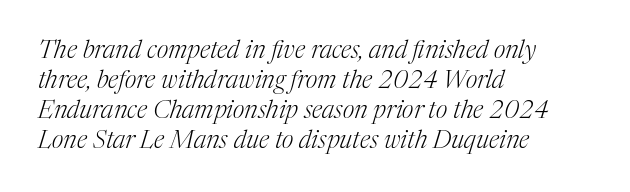
The image shows 25 px text type, italic (leaning right); set left-aligned, line spacing 1.2x, normal letter spacing, not underlined.
